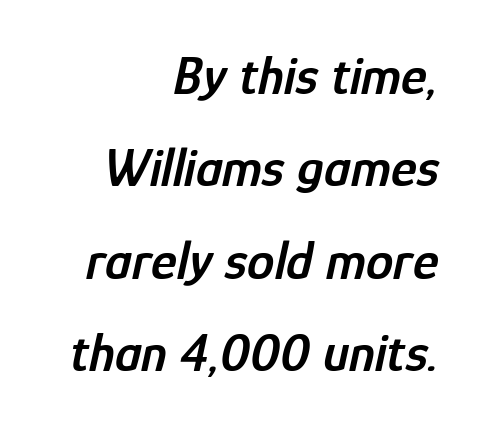
The image shows 55 px semibold, condensed type, italic (leaning right); set right-aligned, normal line spacing (1.68x), normal letter spacing, not underlined; low stroke contrast and a medium x-height.
